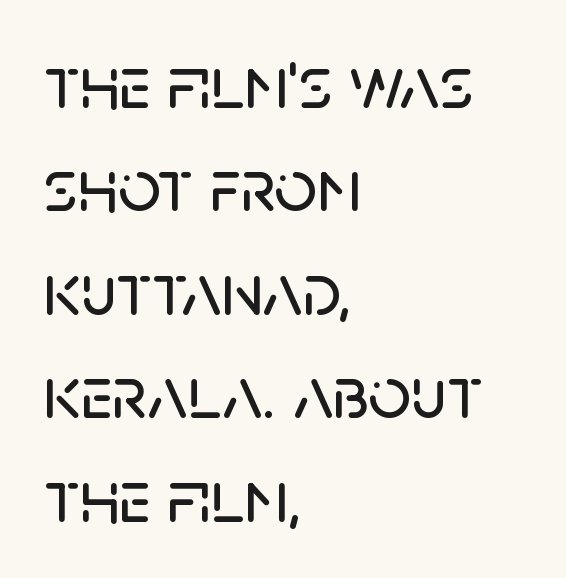
Check under the words: just untouched page. Font category for this specimen: sans-serif. Each letter keeps its own natural width here, so spacing adapts to shape. Spacing between characters is what you'd get straight out of the box.
